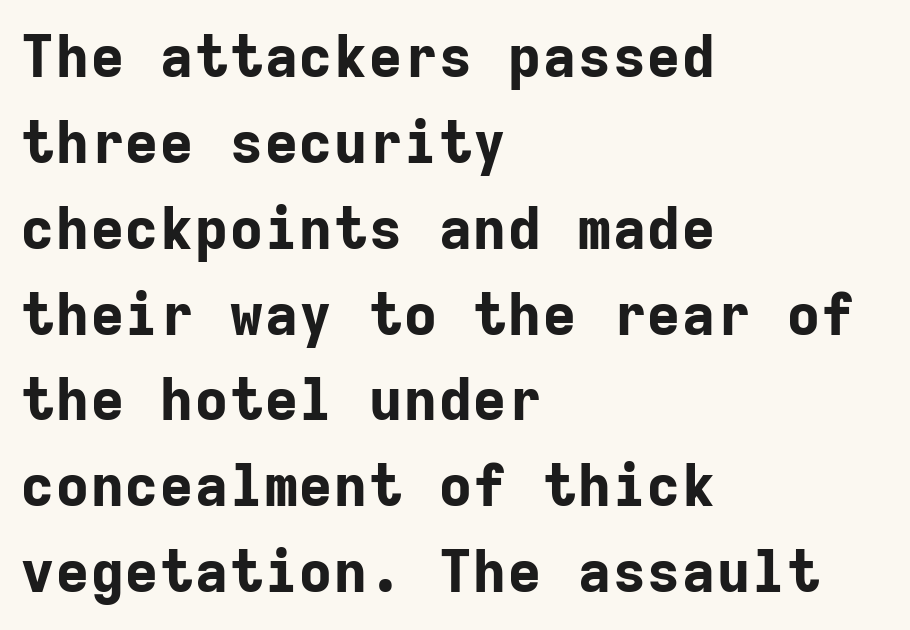
Q: Is the text bold? A: Yes.
Q: Is the text italic (slanted)? A: No, it is upright.
Q: Is the typeface a serif or a sans-serif typeface? A: Sans-serif.
Q: Is the text underlined? A: No.
Q: How is the paragraph aligned? A: Left-aligned.
Q: Is the spacing between letters normal or unusually wide? A: Normal.
Q: Is the spacing between lines tight, normal or loose? A: Normal.
Q: Width (condensed, normal, or wide)? A: Normal.
Q: Stroke contrast? A: Low.
Q: x-height? A: Medium.
Q: Monospaced? A: Yes.
